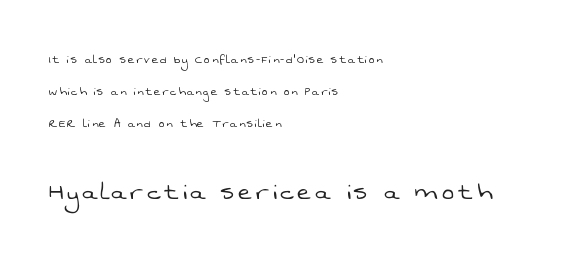
{"serif": "no", "bold": "no", "weight": "light", "width": "normal", "stroke_contrast": "low", "x_height": "medium", "monospaced": "no", "underline": "no", "align": "left", "line_spacing": "loose", "line_spacing_ratio": 2.28, "larger_block": "second", "size_ratio": 2.14, "glyph_px": 30}
